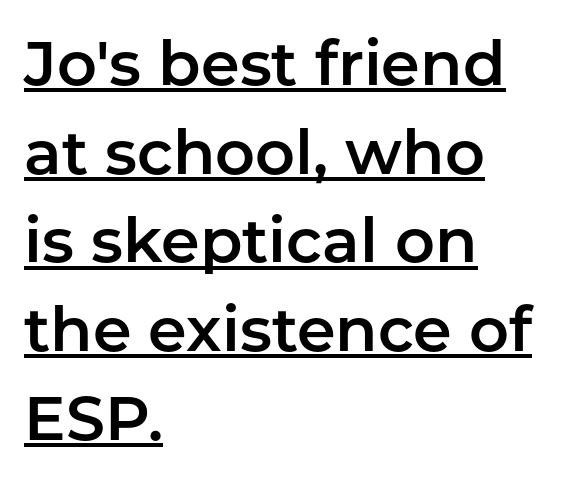
The image shows 62 px sans-serif type, upright; set left-aligned, normal line spacing (1.43x), normal letter spacing, underlined; low stroke contrast and a medium x-height.
